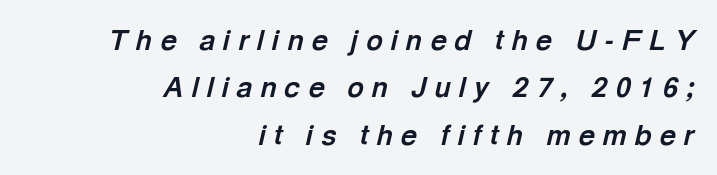
Q: Is the text bold? A: Yes.
Q: Is the text italic (slanted)? A: Yes, it leans right by about 13 degrees.
Q: Is the text underlined? A: No.
Q: How is the paragraph aligned? A: Right-aligned.
Q: Is the spacing between letters normal or unusually wide? A: Unusually wide.
Q: Is the spacing between lines tight, normal or loose? A: Normal.
Q: Width (condensed, normal, or wide)? A: Normal.
Q: x-height? A: Medium.
Q: Monospaced? A: No.
